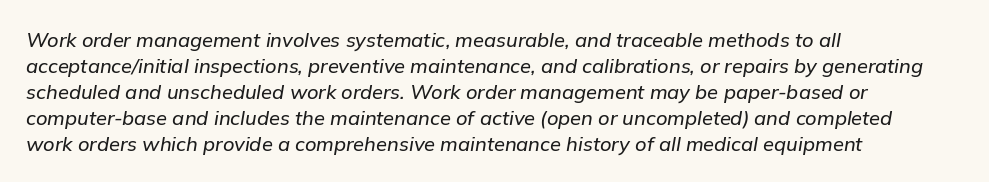
{"italic": "yes", "lean": "right", "slant_degrees": 9, "underline": "no", "align": "left", "line_spacing": "normal", "line_spacing_ratio": 1.3, "letter_spacing": "normal", "letter_spacing_em": 0.0, "glyph_px": 20}
